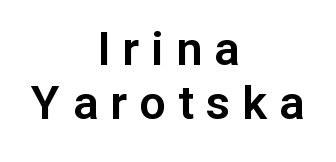
Italic: no, the glyphs are upright roman. Do the characters align in a grid? No, the font is proportional. Nope, no serifs anywhere on these letters. Between one letter and the next there's a generous, obvious gap. Leftover space on each line is divided equally before and after the words. No word sits above an underline.
